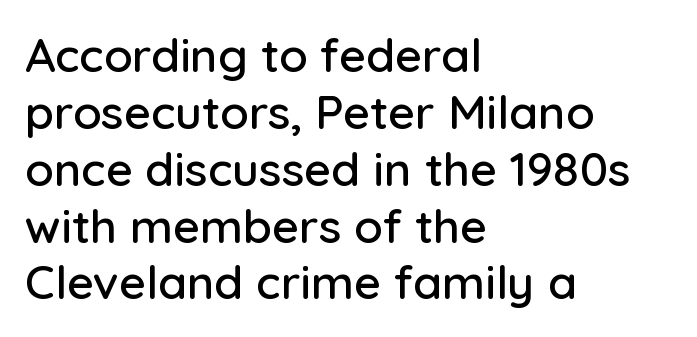
Type without underlining. Tracking value appears to be zero — textbook default spacing. The face used here is proportionally spaced, like ordinary book or web type. This sample uses an upright cut, with every glyph sitting square on the baseline.
